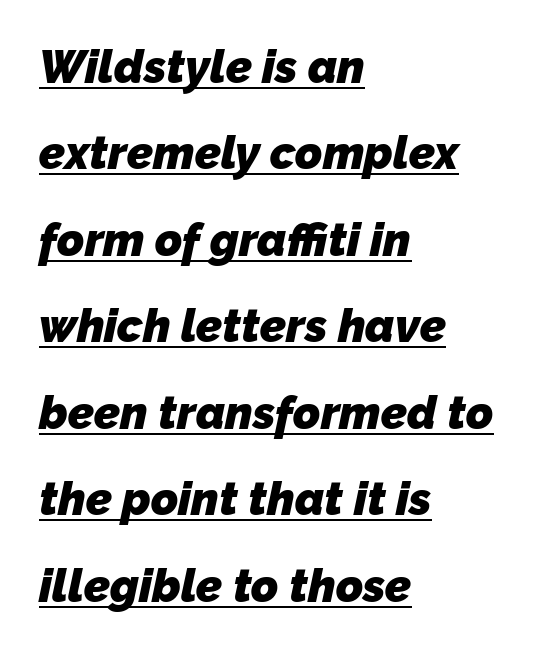
Q: Is the text bold? A: Yes.
Q: Is the typeface a serif or a sans-serif typeface? A: Sans-serif.
Q: Is the text underlined? A: Yes.
Q: How is the paragraph aligned? A: Left-aligned.
Q: Is the spacing between letters normal or unusually wide? A: Normal.
Q: Width (condensed, normal, or wide)? A: Normal.
Q: Stroke contrast? A: Low.
Q: x-height? A: Medium.
Q: Monospaced? A: No.
